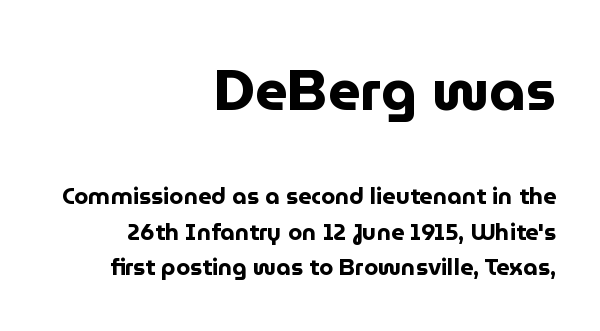
{"serif": "no", "italic": "no", "bold": "yes", "weight": "bold", "width": "normal", "stroke_contrast": "low", "x_height": "medium", "monospaced": "no", "underline": "no", "align": "right", "line_spacing": "normal", "line_spacing_ratio": 1.54, "letter_spacing": "normal", "letter_spacing_em": 0.0, "larger_block": "first", "size_ratio": 2.48, "glyph_px": 57}
